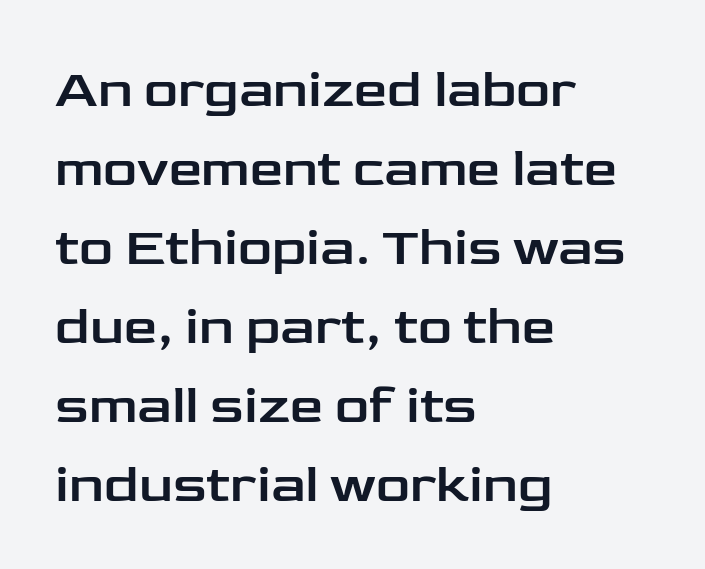
Summary of vertical rhythm: regular, with standard interline spacing. The passage shown is typed in a proportional face where columns would drift. A sans-serif font was chosen for this passage. Visually the block forms a straight wall on the left and a jagged coastline on the right. Look at the tracking — it's just the regular setting, nothing added.
